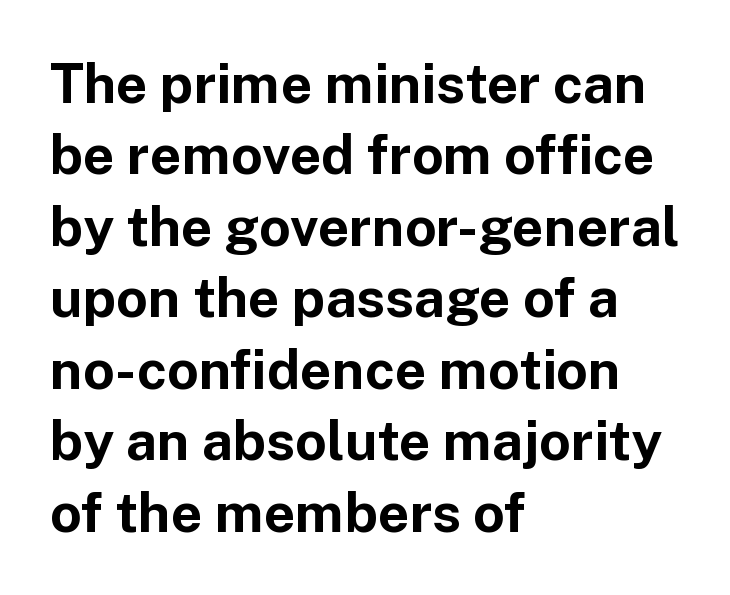
The image shows 55 px bold sans-serif type, upright; set left-aligned, normal line spacing (1.3x), normal letter spacing, not underlined; low stroke contrast and a medium x-height.
